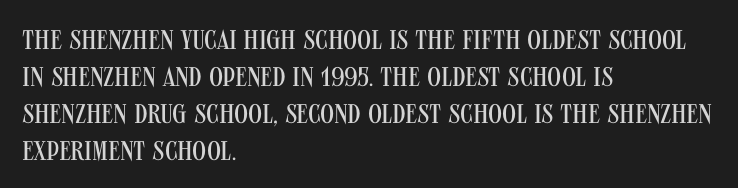
The image shows 27 px text type, upright; set left-aligned, normal line spacing (1.37x), normal letter spacing, not underlined.
